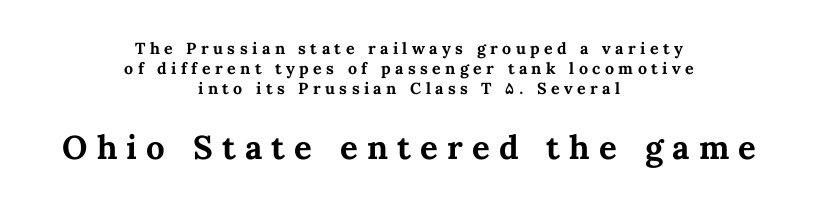
{"italic": "no", "bold": "yes", "weight": "bold", "width": "normal", "stroke_contrast": "medium", "x_height": "medium", "monospaced": "no", "underline": "no", "align": "center", "line_spacing_ratio": 1.24, "letter_spacing": "wide", "letter_spacing_em": 0.28, "larger_block": "second", "size_ratio": 2.06, "glyph_px": 33}
